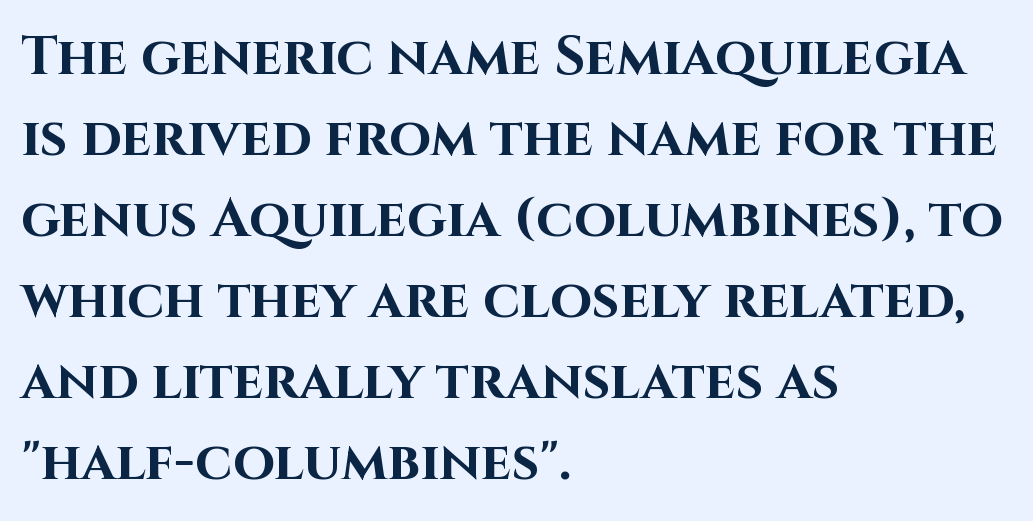
Q: Is the text bold? A: Yes.
Q: Is the text italic (slanted)? A: No, it is upright.
Q: Is the typeface a serif or a sans-serif typeface? A: Sans-serif.
Q: Is the text underlined? A: No.
Q: How is the paragraph aligned? A: Left-aligned.
Q: Is the spacing between letters normal or unusually wide? A: Normal.
Q: Is the spacing between lines tight, normal or loose? A: Normal.
Q: Width (condensed, normal, or wide)? A: Normal.
Q: Stroke contrast? A: High.
Q: x-height? A: Large.
Q: Monospaced? A: No.
